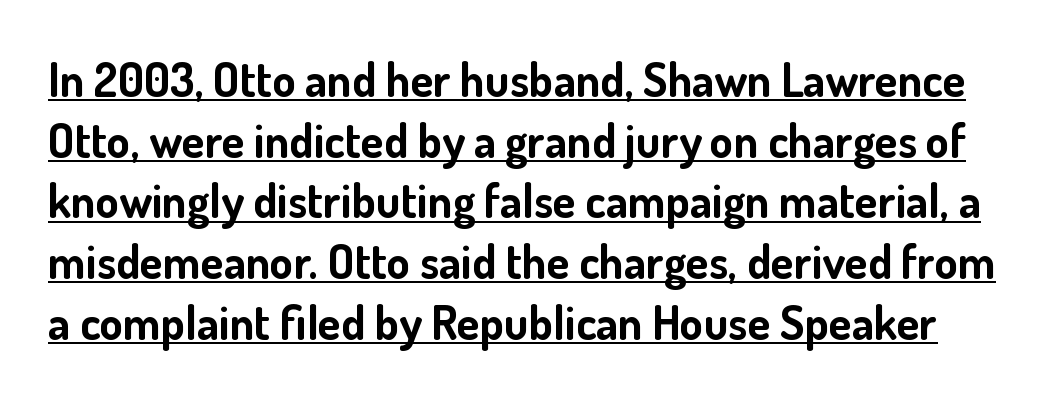
The image shows 47 px bold sans-serif type, upright; set normal line spacing (1.29x), normal letter spacing, underlined; low stroke contrast and a small x-height.
